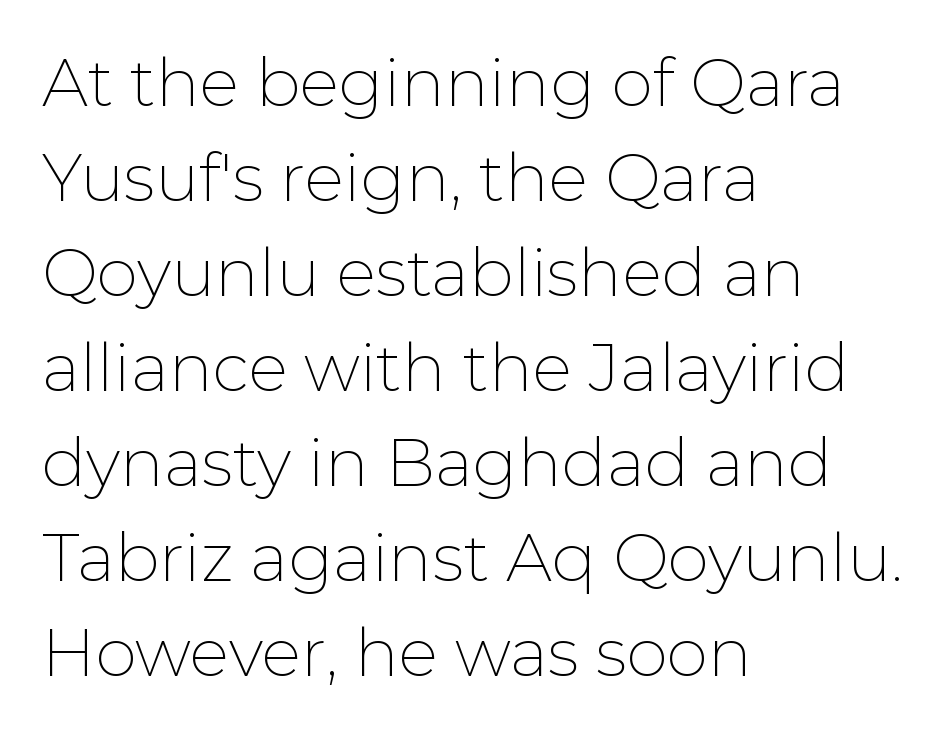
Q: Is the text bold? A: No.
Q: Is the text italic (slanted)? A: No, it is upright.
Q: Is the typeface a serif or a sans-serif typeface? A: Sans-serif.
Q: Is the text underlined? A: No.
Q: How is the paragraph aligned? A: Left-aligned.
Q: Is the spacing between letters normal or unusually wide? A: Normal.
Q: Is the spacing between lines tight, normal or loose? A: Normal.
Q: Width (condensed, normal, or wide)? A: Normal.
Q: Stroke contrast? A: Low.
Q: x-height? A: Medium.
Q: Monospaced? A: No.
